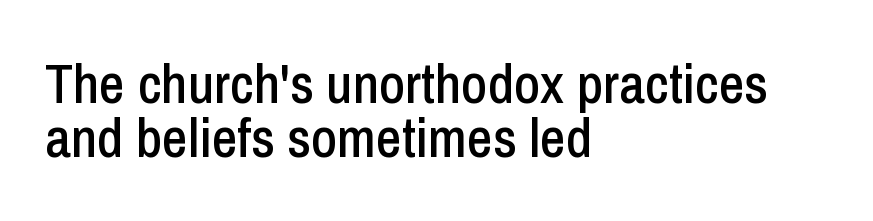
The image shows 56 px condensed sans-serif type, upright; set left-aligned, tight line spacing (0.97x), normal letter spacing, not underlined; low stroke contrast and a medium x-height.
